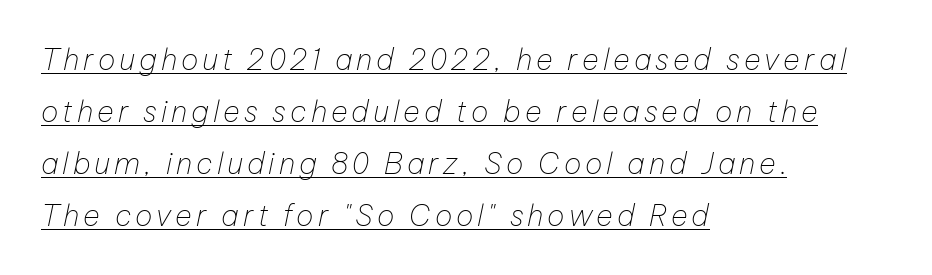
The image shows 29 px thin type, italic (leaning right); set left-aligned, line spacing 1.79x, underlined; low stroke contrast and a medium x-height.
